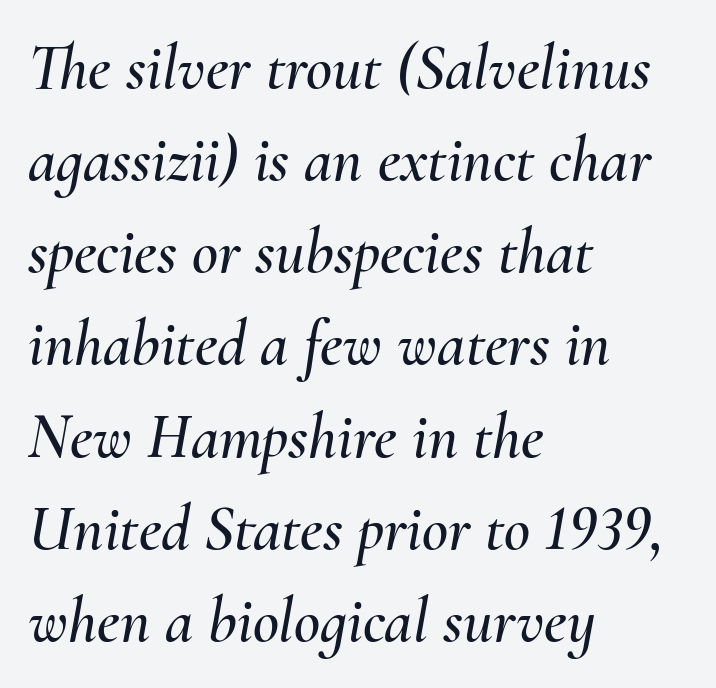
The face used here is proportionally spaced, like ordinary book or web type. Normally led — the rows are evenly, conventionally spaced. Letters rest on an invisible, unmarked baseline. The letters sit at their default tracking, neither squeezed nor spread.
